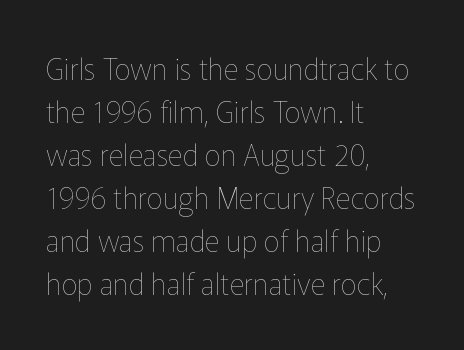
Lines of text with bare space underneath. The cut favours lightness, reaching ordinary text weight at its darkest. Evenly set lines give the paragraph a standard silhouette. The typesetter chose a ragged-right arrangement here. Varying glyph widths throughout — classic text-font behaviour. If you drew a line through each stem, it would be perfectly vertical.
